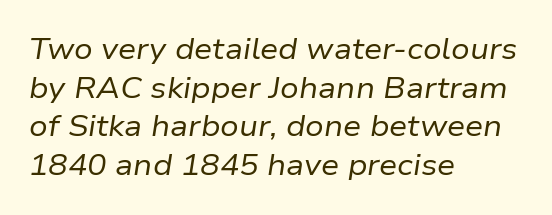
The image shows 29 px regular-weight type, italic (leaning right); set left-aligned, normal line spacing (1.33x), normal letter spacing, not underlined; low stroke contrast and a medium x-height.
